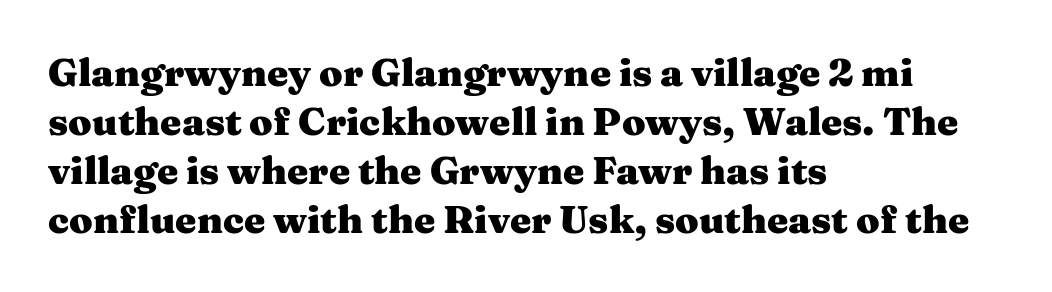
The image shows 38 px heavy, wide serif type, upright; set left-aligned, normal line spacing (1.29x), normal letter spacing, not underlined; medium stroke contrast and a medium x-height.
